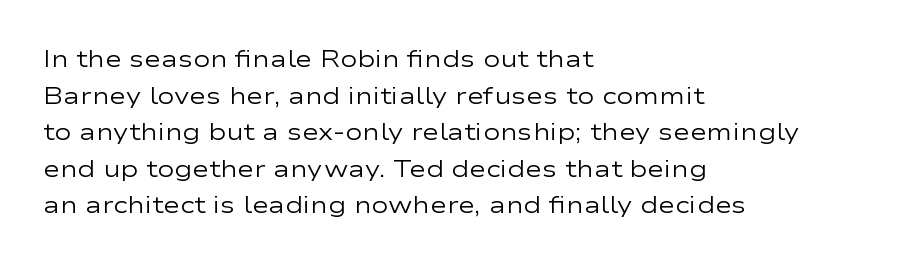
Notice how descenders clear the ascenders below comfortably — that's standard leading. Heft: none added — not bold. Posture: upright roman. The tracking reads as untouched default to a designer's eye. If you drew a ruler down the left edge, every line would touch it.
